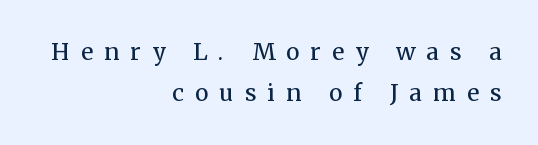
Q: Is the text bold? A: No.
Q: Is the text italic (slanted)? A: No, it is upright.
Q: Is the text underlined? A: No.
Q: How is the paragraph aligned? A: Right-aligned.
Q: Is the spacing between letters normal or unusually wide? A: Unusually wide.
